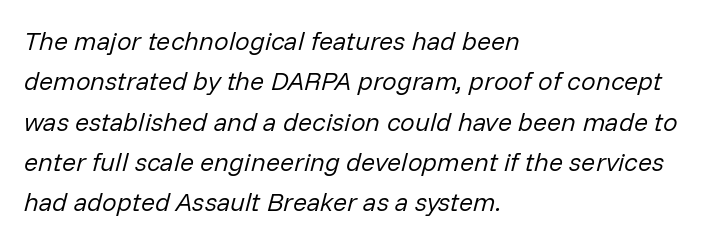
The image shows 26 px text type, italic (leaning right); set left-aligned, normal line spacing (1.55x), normal letter spacing, not underlined.
